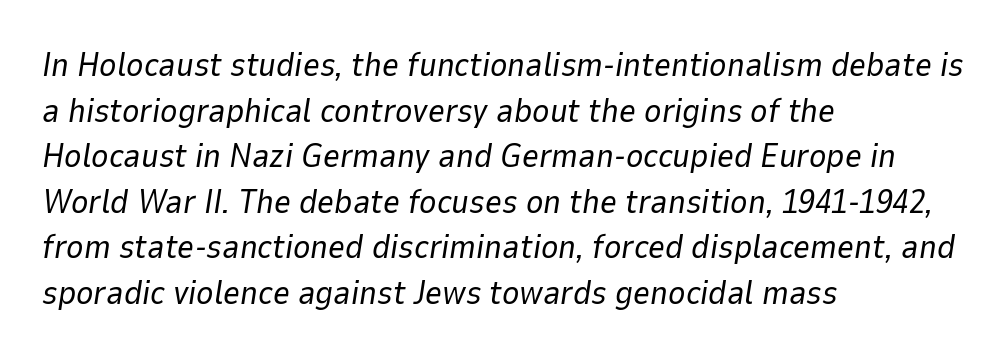
The image shows 33 px regular-weight type, italic (leaning right); set left-aligned, normal line spacing (1.38x), normal letter spacing, not underlined; low stroke contrast and a medium x-height.
